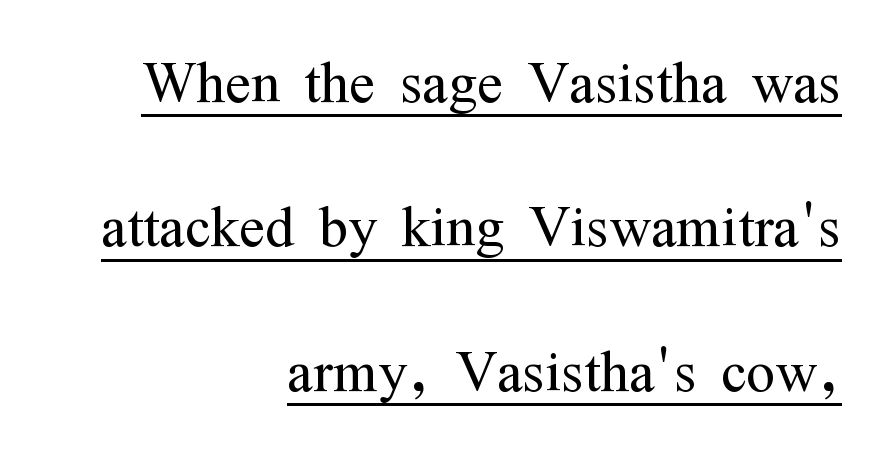
These lines are rendered in a variable-pitch font. You could call the tracking neutral — neither tight nor loose. The designer went with a serif here, giving each stem small feet. Loosely led — the rows are spread out. The typeface has the unassuming heft of standard copy or less.
